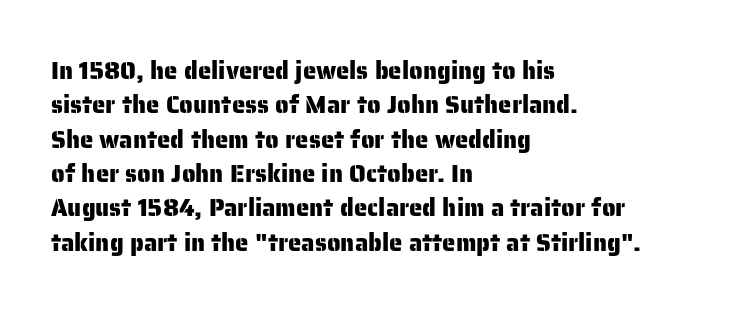
The image shows 24 px text type, upright; set left-aligned, normal line spacing (1.43x), normal letter spacing, not underlined.
